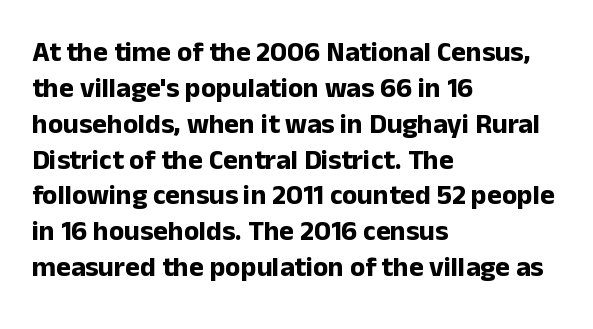
A student would call this left alignment; a typographer would say flush left, rag right. Caption: bold face, heavy strokes. Nope, not italic — everything's standing straight. Compared with typical paragraphs, the rows here are spaced about the same. Type style note: lacks serifs. Bare-footed words on every line.
